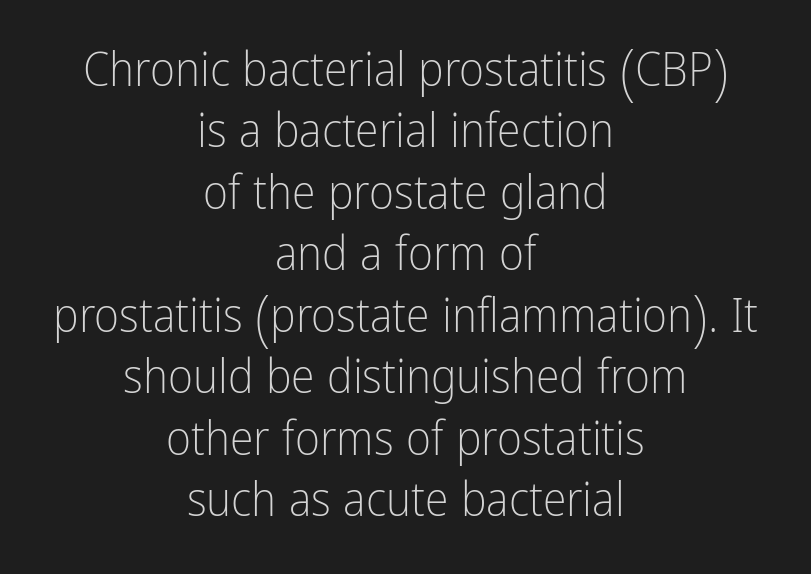
Q: Is the text bold? A: No.
Q: Is the text italic (slanted)? A: No, it is upright.
Q: Is the typeface a serif or a sans-serif typeface? A: Sans-serif.
Q: Is the text underlined? A: No.
Q: How is the paragraph aligned? A: Centered.
Q: Is the spacing between letters normal or unusually wide? A: Normal.
Q: Is the spacing between lines tight, normal or loose? A: Normal.
Q: Width (condensed, normal, or wide)? A: Condensed.
Q: Stroke contrast? A: Low.
Q: x-height? A: Medium.
Q: Monospaced? A: No.
